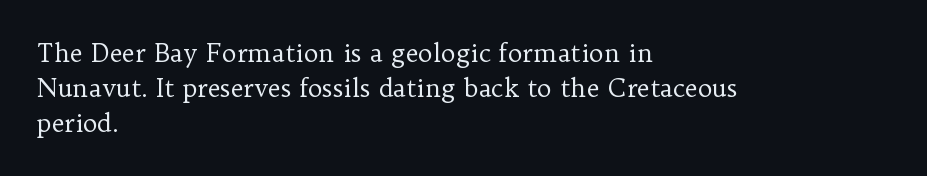
The image shows 25 px text type, upright; set left-aligned, normal line spacing (1.4x), normal letter spacing, not underlined.
